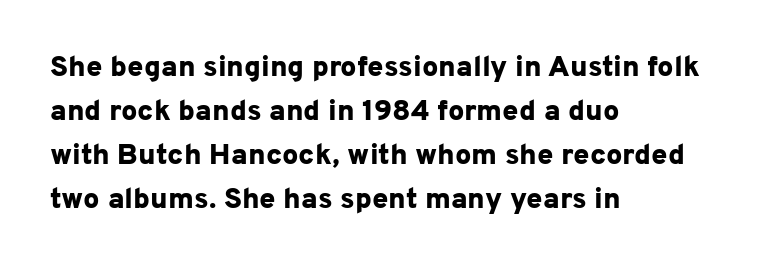
Reading down the column, the eye jumps a familiar distance to each next line. Each letter keeps its own natural width here, so spacing adapts to shape. Leftover space on each line is placed entirely after the last word. You could call the tracking neutral — neither tight nor loose. Check where the strokes stop: nothing finishes them off — pure sans.
